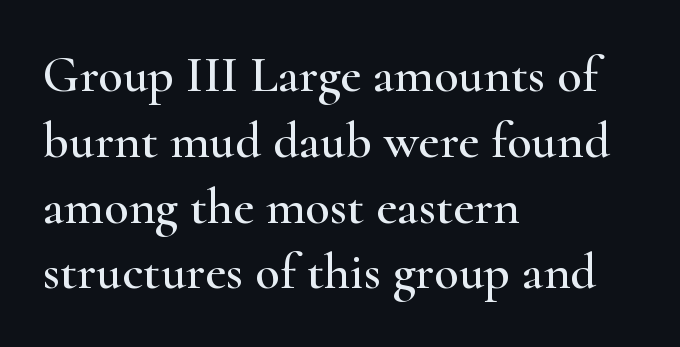
Q: Is the text italic (slanted)? A: No, it is upright.
Q: Is the typeface a serif or a sans-serif typeface? A: Serif.
Q: Is the text underlined? A: No.
Q: How is the paragraph aligned? A: Left-aligned.
Q: Is the spacing between letters normal or unusually wide? A: Normal.
Q: Is the spacing between lines tight, normal or loose? A: Normal.
Q: Width (condensed, normal, or wide)? A: Wide.
Q: Stroke contrast? A: High.
Q: x-height? A: Small.
Q: Monospaced? A: No.
